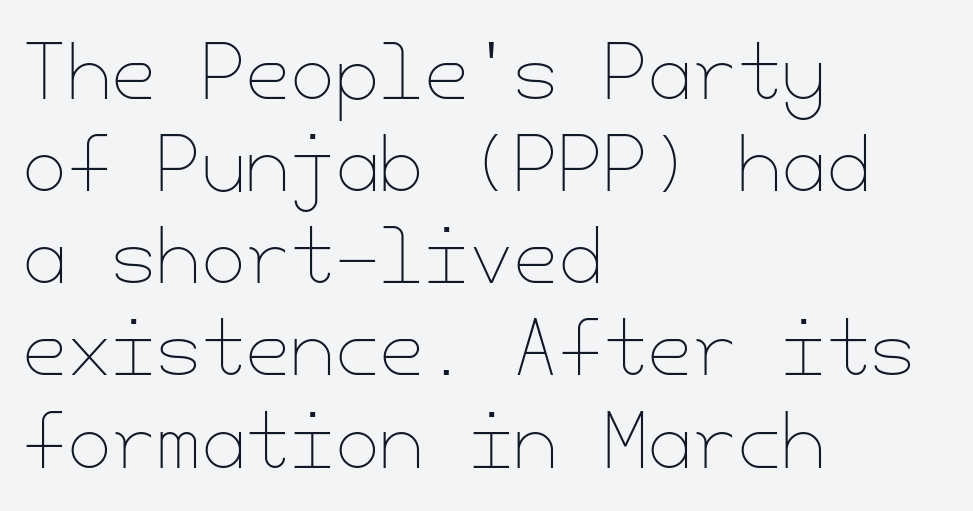
Q: Is the text bold? A: No.
Q: Is the text italic (slanted)? A: No, it is upright.
Q: Is the text underlined? A: No.
Q: How is the paragraph aligned? A: Left-aligned.
Q: Is the spacing between letters normal or unusually wide? A: Normal.
Q: Is the spacing between lines tight, normal or loose? A: Normal.
Q: Width (condensed, normal, or wide)? A: Normal.
Q: Stroke contrast? A: Low.
Q: x-height? A: Small.
